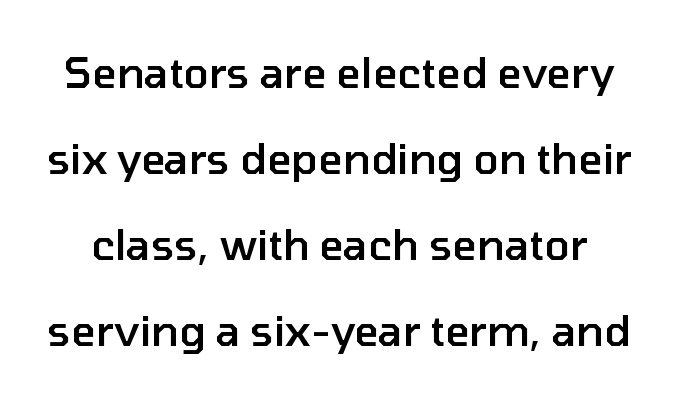
You could fit nearly another row in the gap between these rows. Proportional: the letters do not fall into vertical columns. The passage shown has conventional tracking throughout. Observe the absence of serifs on each vertical stroke in this sample.
